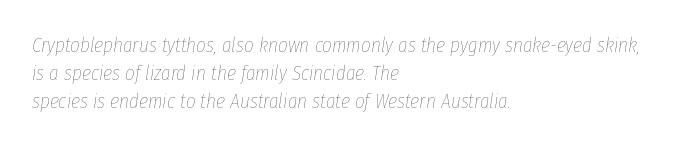
The image shows 21 px text type, italic (leaning right); set left-aligned, normal line spacing (1.33x), normal letter spacing, not underlined.
